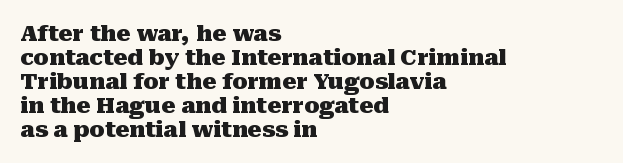
Spacing between characters is what you'd get straight out of the box. Heavy, bold letterforms. Honestly, there is no underline to notice here at all. Alignment: flush left. Ordinary non-slanted type is in use. If you measured baseline to baseline, you'd find a short distance.
